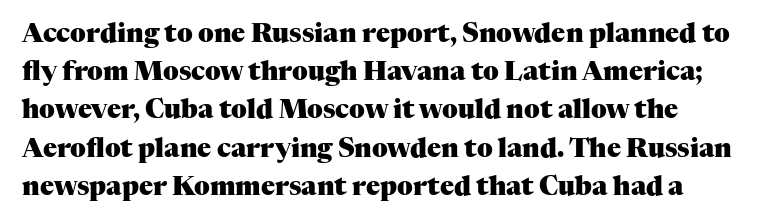
Is the type bold? Yes — the strokes are clearly thick and heavy. Has an underline been added? It has not. How are the letters spaced? Ordinarily, with no added tracking. A typesetter would call this leading conventional body-copy spacing.
